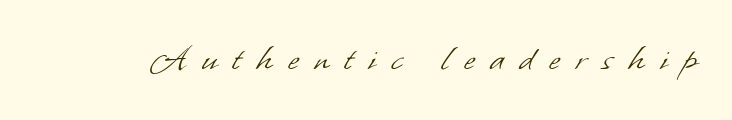
{"serif": "no", "bold": "no", "weight": "light", "width": "normal", "stroke_contrast": "low", "x_height": "small", "monospaced": "no", "underline": "no", "letter_spacing": "wide", "letter_spacing_em": 0.42, "glyph_px": 38}
